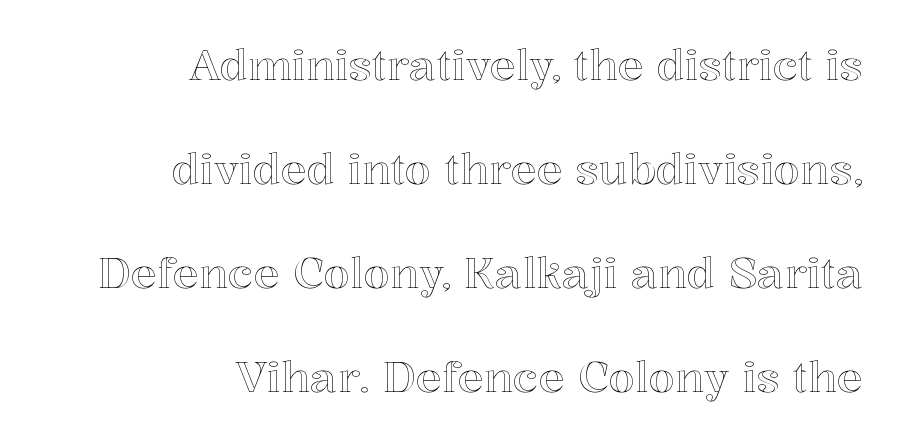
{"italic": "no", "width": "normal", "x_height": "medium", "monospaced": "no", "underline": "no", "align": "right", "line_spacing": "loose", "line_spacing_ratio": 2.42, "letter_spacing": "normal", "letter_spacing_em": 0.0, "glyph_px": 43}
